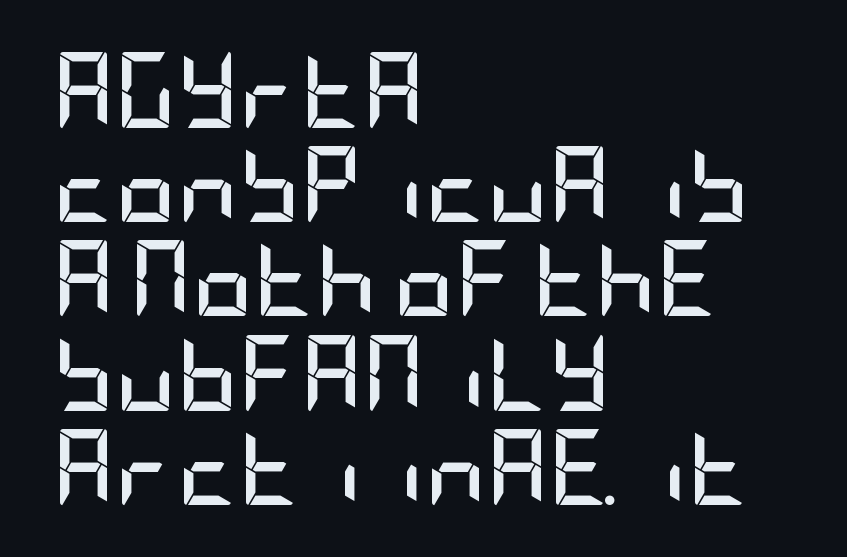
The rag falls on the right side of this text block. Upright lettering throughout. Glance below the letters and you will spot only blank space. The face used here has the dense, thick strokes of a bold. Grotesque or geometric, the face here clearly has no serifs.
